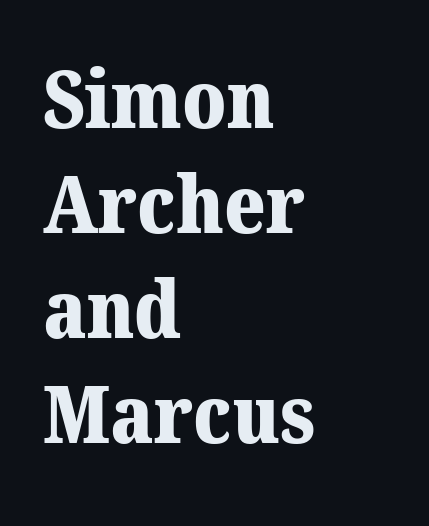
The line-height multiplier appears to be the usual default. Quick note: underline off. The rendering anchors every line to the left-hand side. A typesetter would call this proportional, since set widths differ per character. What weight is shown? A full bold with thick strokes. Yep, those are serifs on the letters.
